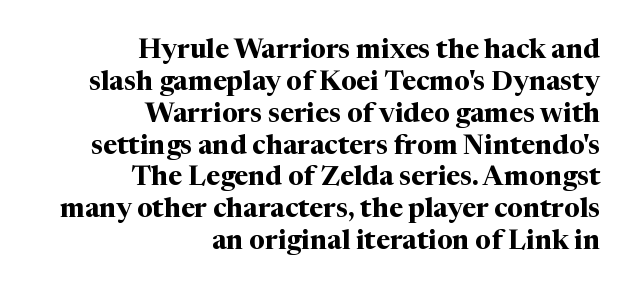
The image shows 27 px bold type, upright; set right-aligned, line spacing 1.18x, normal letter spacing, not underlined.
